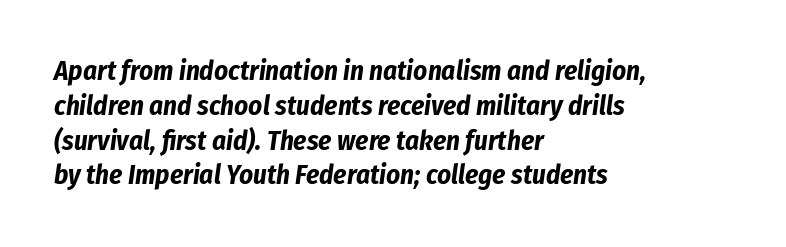
Short note: letters normally spaced. These lines are set flush left with a ragged right edge. Emphasis by weight is at full strength: bold. Students, observe: this is what conventionally led text looks like. The specimen omits any rule beneath the text block's lines.
